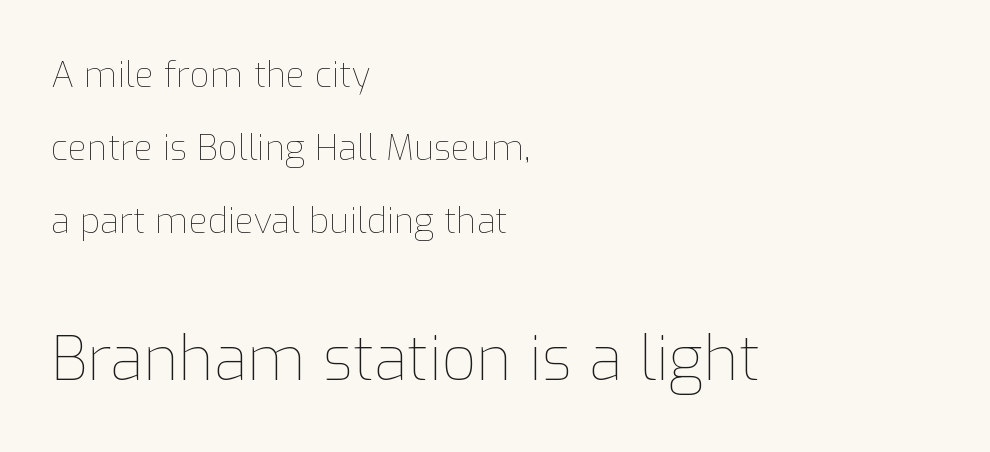
Is the letter spacing exaggerated? No — it looks like the ordinary default. Each letter keeps its own natural width here, so spacing adapts to shape. Interline gaps are noticeably wide in this sample. Lines of text with bare space underneath.
